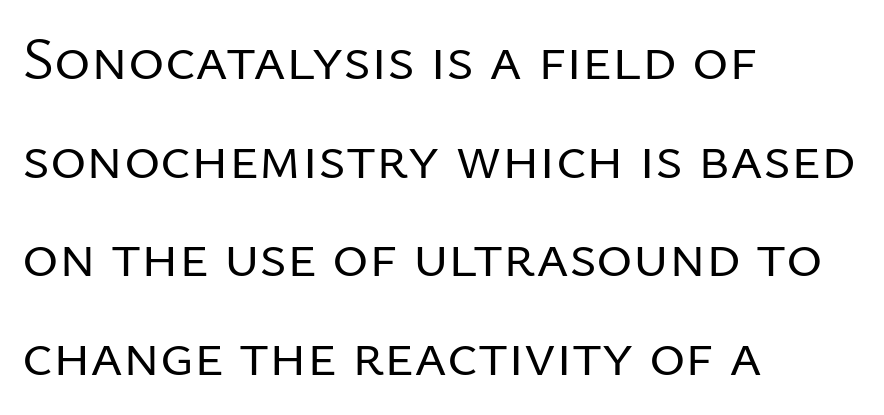
The image shows 62 px regular-weight sans-serif type, upright; set left-aligned, normal line spacing (1.59x), normal letter spacing, not underlined; low stroke contrast and a medium x-height.
